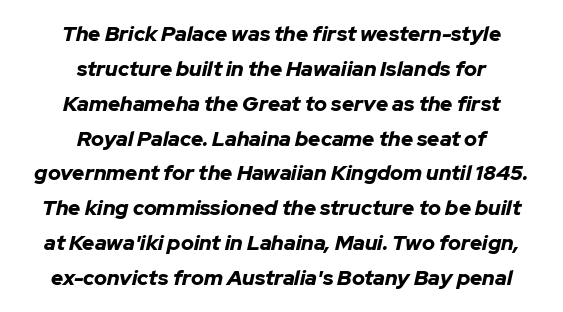
Letters rest on an invisible, unmarked baseline. Alignment: centered. Summary of vertical rhythm: regular, with standard interline spacing. On the weight axis this lands at bold, roughly 700. If you drew a line through each stem, it would be angled. The letterforms sit shoulder to shoulder at normal distance.
